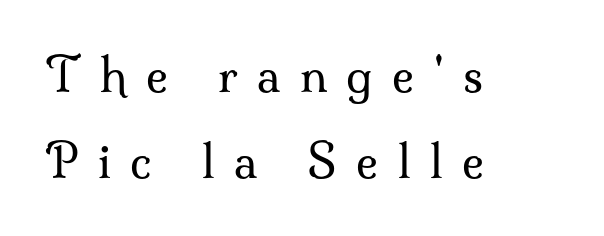
Q: Is the text bold? A: No.
Q: Is the text italic (slanted)? A: No, it is upright.
Q: Is the typeface a serif or a sans-serif typeface? A: Serif.
Q: Is the text underlined? A: No.
Q: How is the paragraph aligned? A: Left-aligned.
Q: Is the spacing between letters normal or unusually wide? A: Unusually wide.
Q: Width (condensed, normal, or wide)? A: Normal.
Q: Stroke contrast? A: Medium.
Q: x-height? A: Small.
Q: Monospaced? A: No.
